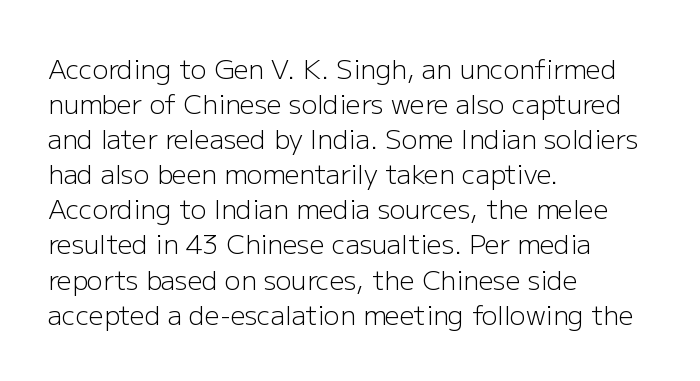
Q: Is the text bold? A: No.
Q: Is the text italic (slanted)? A: No, it is upright.
Q: Is the text underlined? A: No.
Q: How is the paragraph aligned? A: Left-aligned.
Q: Is the spacing between letters normal or unusually wide? A: Normal.
Q: Is the spacing between lines tight, normal or loose? A: Normal.
